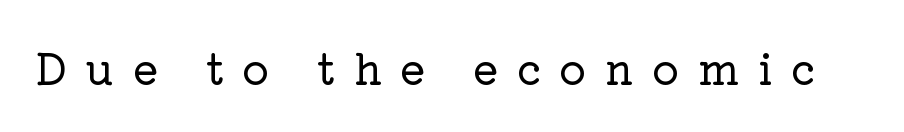
Q: Is the text italic (slanted)? A: No, it is upright.
Q: Is the typeface a serif or a sans-serif typeface? A: Serif.
Q: Is the text underlined? A: No.
Q: Is the spacing between letters normal or unusually wide? A: Unusually wide.
Q: Width (condensed, normal, or wide)? A: Normal.
Q: Stroke contrast? A: Low.
Q: x-height? A: Medium.
Q: Monospaced? A: No.
